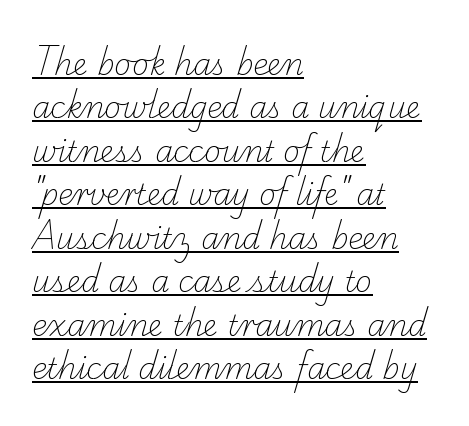
{"serif": "yes", "bold": "no", "weight": "light", "width": "normal", "stroke_contrast": "low", "x_height": "small", "monospaced": "no", "underline": "yes", "align": "left", "line_spacing": "normal", "line_spacing_ratio": 1.5, "letter_spacing": "normal", "letter_spacing_em": 0.0, "glyph_px": 29}
